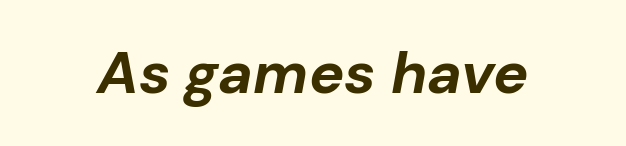
Q: Is the text bold? A: Yes.
Q: Is the text italic (slanted)? A: Yes, it leans right by about 10 degrees.
Q: Is the text underlined? A: No.
Q: Is the spacing between letters normal or unusually wide? A: Normal.
Q: Width (condensed, normal, or wide)? A: Normal.
Q: Stroke contrast? A: Low.
Q: x-height? A: Medium.
Q: Monospaced? A: No.
